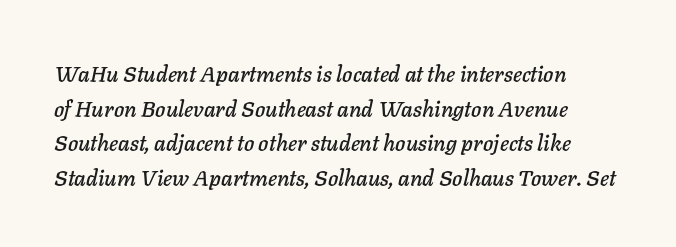
{"italic": "yes", "lean": "right", "slant_degrees": 11, "underline": "no", "line_spacing": "normal", "line_spacing_ratio": 1.57, "letter_spacing": "normal", "letter_spacing_em": 0.0, "glyph_px": 22}
